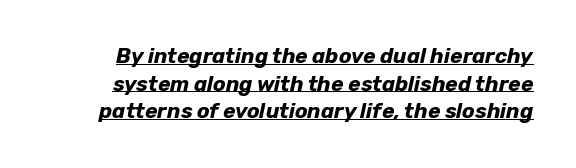
The letterforms sit shoulder to shoulder at normal distance. Quick note: underline on. Horizontal bands of white between lines are of average thickness. The glyphs have the mass of a bold cut.
